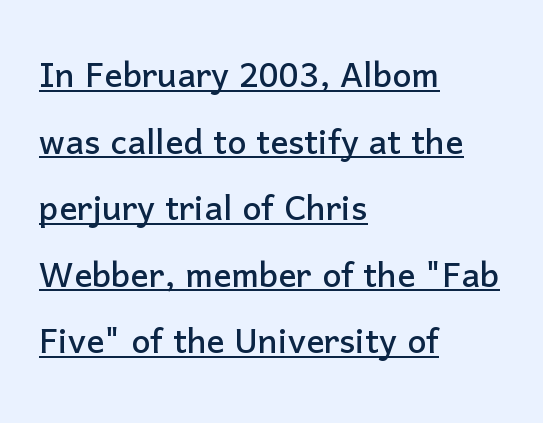
{"serif": "no", "italic": "no", "width": "normal", "stroke_contrast": "low", "x_height": "medium", "monospaced": "no", "underline": "yes", "align": "left", "line_spacing": "normal", "line_spacing_ratio": 1.48, "letter_spacing": "normal", "letter_spacing_em": 0.0, "glyph_px": 45}
